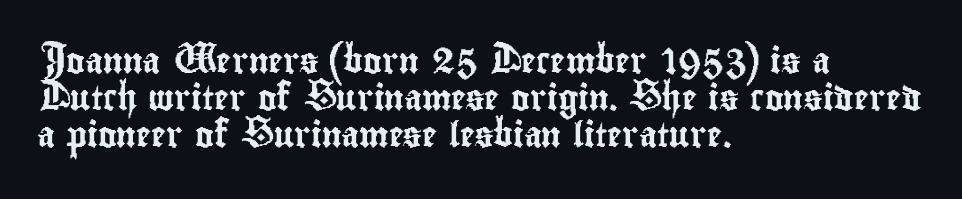
Q: Is the text italic (slanted)? A: No, it is upright.
Q: Is the text underlined? A: No.
Q: How is the paragraph aligned? A: Left-aligned.
Q: Is the spacing between letters normal or unusually wide? A: Normal.
Q: Is the spacing between lines tight, normal or loose? A: Normal.
